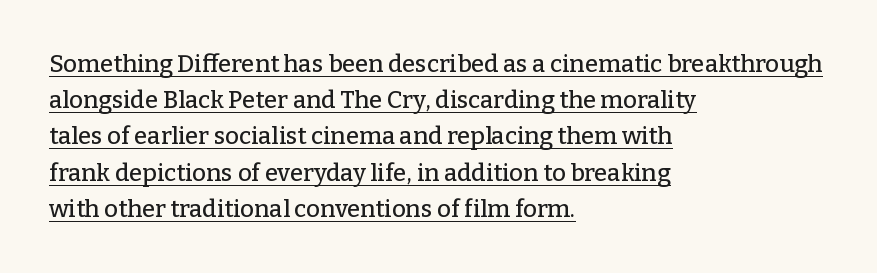
The image shows 24 px text type, upright; set left-aligned, normal line spacing (1.51x), normal letter spacing, underlined.
